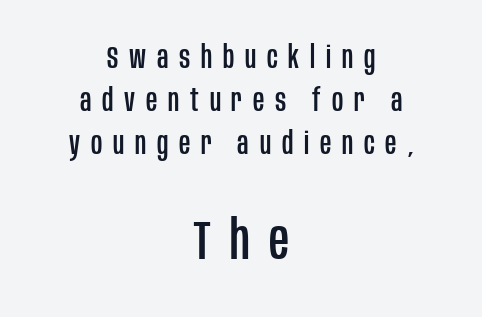
The image shows 55 px condensed sans-serif type, upright; set centered, normal line spacing (1.38x), unusually wide letter spacing (+0.35 em), not underlined; the second (bottom) block is 1.77x larger; low stroke contrast and a large x-height.
